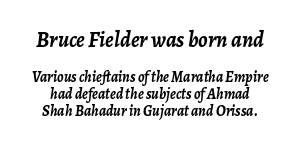
{"italic": "yes", "lean": "right", "slant_degrees": 7, "bold": "yes", "underline": "no", "line_spacing": "tight", "line_spacing_ratio": 1.13, "letter_spacing": "normal", "letter_spacing_em": 0.0, "larger_block": "first", "size_ratio": 1.47, "glyph_px": 22}
